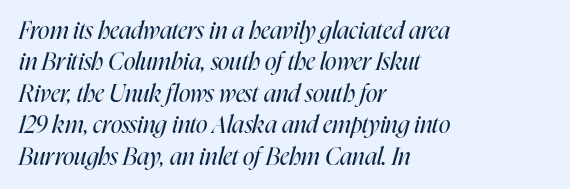
{"italic": "yes", "lean": "right", "slant_degrees": 16, "bold": "no", "underline": "no", "align": "left", "line_spacing": "normal", "line_spacing_ratio": 1.31, "letter_spacing": "normal", "letter_spacing_em": 0.0, "glyph_px": 24}
